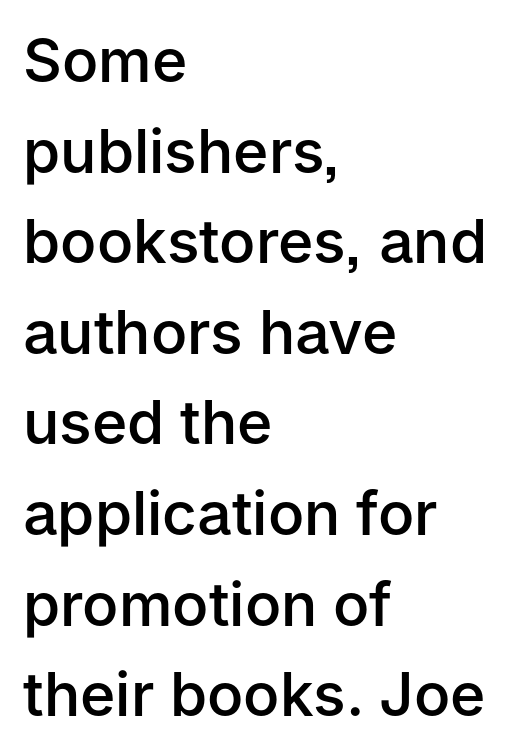
The image shows 60 px semibold sans-serif type, upright; set left-aligned, normal line spacing (1.51x), normal letter spacing, not underlined; low stroke contrast and a medium x-height.
